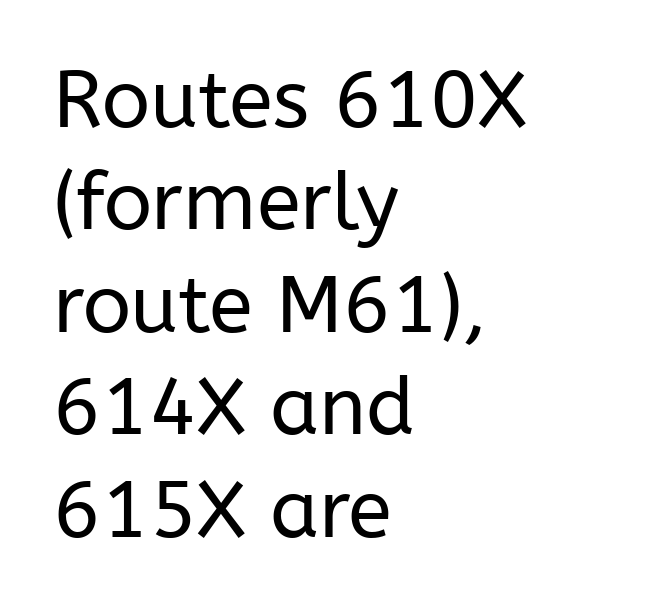
Counters stay open thanks to moderate or lighter strokes. If you drew a ruler down the left edge, every line would touch it. The words here are not underlined. Font category for this specimen: sans-serif.
